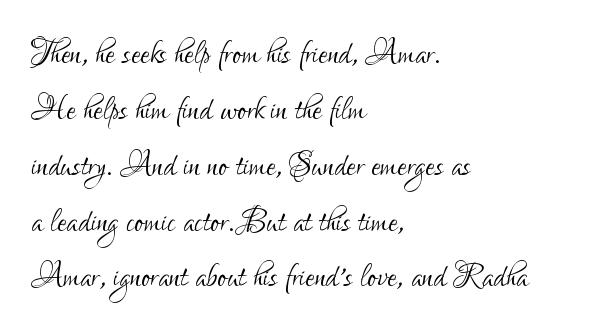
{"serif": "no", "bold": "no", "weight": "light", "width": "condensed", "stroke_contrast": "low", "x_height": "small", "monospaced": "no", "underline": "no", "align": "left", "line_spacing": "normal", "line_spacing_ratio": 1.33, "letter_spacing": "normal", "letter_spacing_em": 0.0, "glyph_px": 42}
